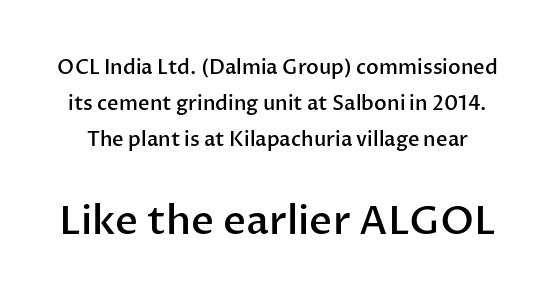
No extra tracking has been applied to these lines. A typesetter would mark this as roman, not italic. The face used here is proportionally spaced, like ordinary book or web type. The passage shown is typeset with a sans-serif family.
